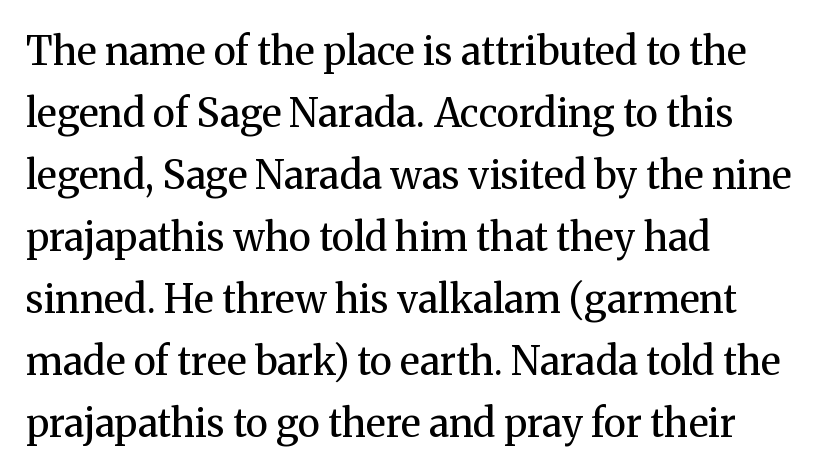
Notice how the passage keeps a crisp vertical edge on the left only. The axis of the letterforms is exactly vertical. The tracking reads as untouched default to a designer's eye. Compared with typical paragraphs, the rows here are spaced about the same. The typeface has the unassuming heft of standard copy or less. The rendering uses natural spacing where letterforms have individual widths.
